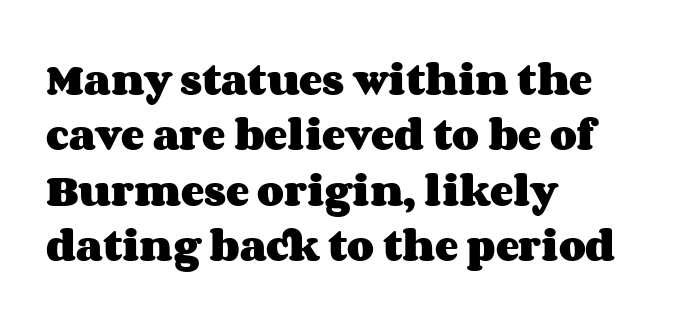
These lines are rendered in a variable-pitch font. The strokes are fattened all the way to bold. Layout note: lines flush left. The leading is moderate, giving the passage an even texture.
